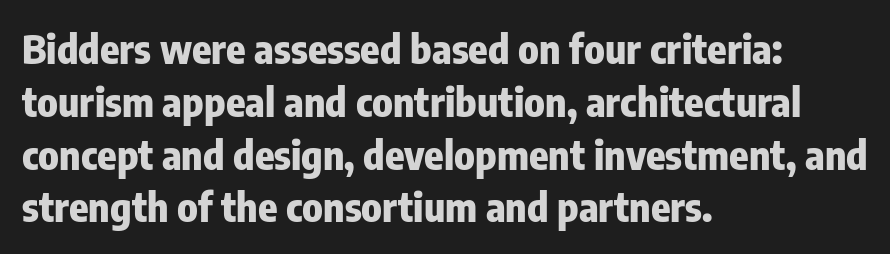
{"serif": "no", "italic": "no", "bold": "yes", "weight": "heavy", "width": "condensed", "stroke_contrast": "low", "x_height": "medium", "monospaced": "no", "underline": "no", "align": "left", "line_spacing": "normal", "line_spacing_ratio": 1.32, "letter_spacing": "normal", "letter_spacing_em": 0.0, "glyph_px": 40}
